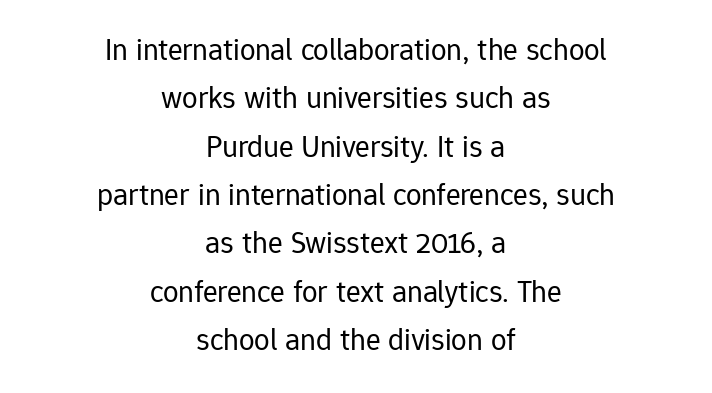
Q: Is the text bold? A: No.
Q: Is the text italic (slanted)? A: No, it is upright.
Q: Is the typeface a serif or a sans-serif typeface? A: Sans-serif.
Q: Is the text underlined? A: No.
Q: How is the paragraph aligned? A: Centered.
Q: Is the spacing between letters normal or unusually wide? A: Normal.
Q: Is the spacing between lines tight, normal or loose? A: Normal.
Q: Width (condensed, normal, or wide)? A: Normal.
Q: Stroke contrast? A: Low.
Q: x-height? A: Medium.
Q: Monospaced? A: No.
